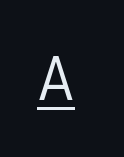
The image shows 63 px regular-weight sans-serif type, upright; set unusually wide letter spacing (+0.25 em), underlined; low stroke contrast and a medium x-height.
